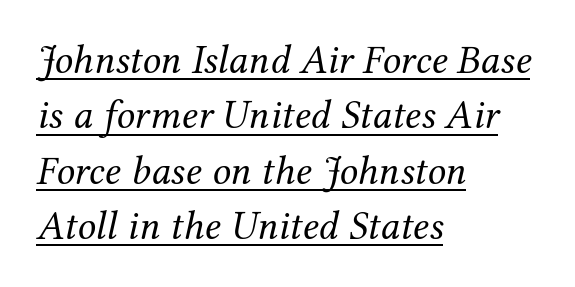
{"serif": "yes", "italic": "yes", "lean": "right", "slant_degrees": 12, "bold": "no", "weight": "regular", "width": "normal", "stroke_contrast": "medium", "x_height": "medium", "monospaced": "no", "underline": "yes", "align": "left", "line_spacing": "normal", "line_spacing_ratio": 1.35, "letter_spacing": "normal", "letter_spacing_em": 0.0, "glyph_px": 41}
